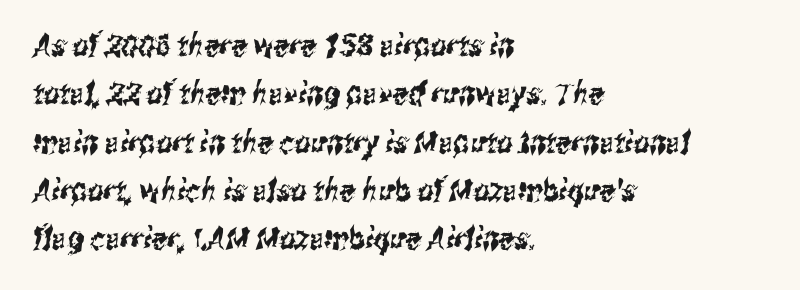
The image shows 31 px condensed sans-serif type; set left-aligned, normal line spacing (1.56x), normal letter spacing, not underlined; medium stroke contrast and a medium x-height.
